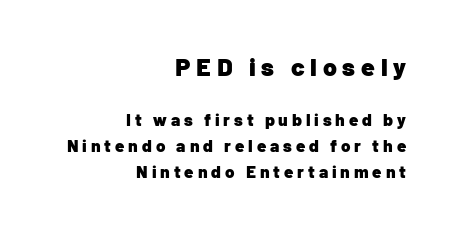
Q: Is the text bold? A: Yes.
Q: Is the text italic (slanted)? A: No, it is upright.
Q: Is the text underlined? A: No.
Q: How is the paragraph aligned? A: Right-aligned.
Q: Is the spacing between letters normal or unusually wide? A: Unusually wide.
Q: Is the spacing between lines tight, normal or loose? A: Normal.
Q: Which block of text is set in a larger size, the first (top) or the second (bottom)? A: The first (top) one.
